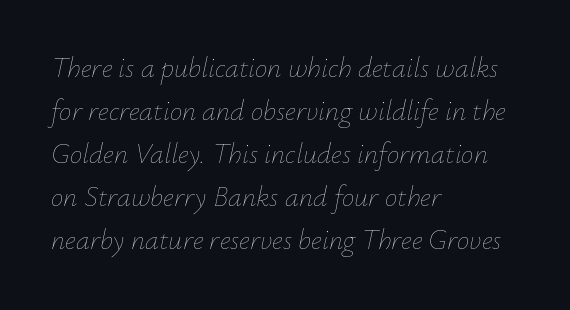
{"italic": "yes", "lean": "right", "slant_degrees": 12, "bold": "no", "weight": "thin", "width": "normal", "stroke_contrast": "low", "x_height": "small", "monospaced": "no", "underline": "no", "align": "left", "line_spacing": "normal", "line_spacing_ratio": 1.54, "letter_spacing": "normal", "letter_spacing_em": 0.0, "glyph_px": 28}
